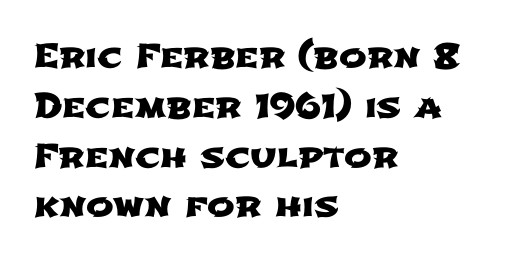
Q: Is the typeface a serif or a sans-serif typeface? A: Sans-serif.
Q: Is the text underlined? A: No.
Q: How is the paragraph aligned? A: Left-aligned.
Q: Is the spacing between letters normal or unusually wide? A: Normal.
Q: Is the spacing between lines tight, normal or loose? A: Normal.
Q: Width (condensed, normal, or wide)? A: Wide.
Q: Stroke contrast? A: Low.
Q: x-height? A: Medium.
Q: Monospaced? A: No.
